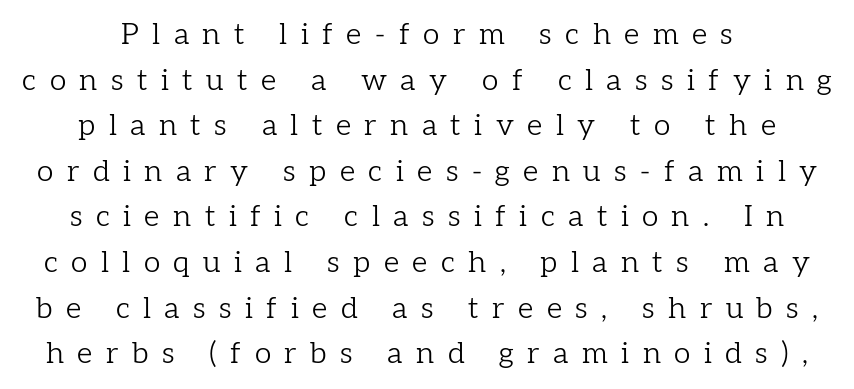
The image shows 30 px light serif type, upright; set normal line spacing (1.52x), unusually wide letter spacing (+0.45 em), not underlined; low stroke contrast and a medium x-height.
